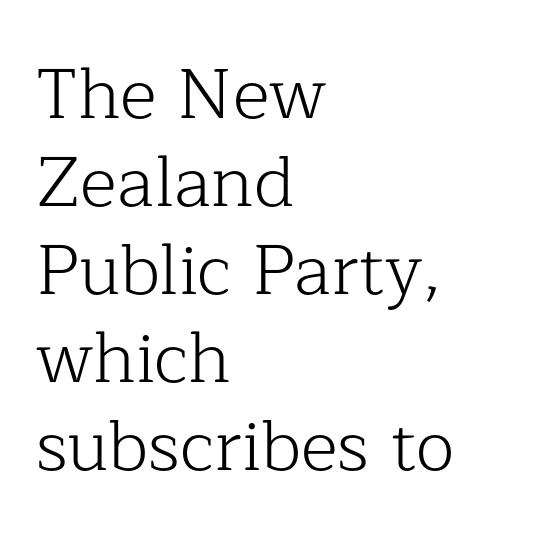
{"serif": "yes", "italic": "no", "bold": "no", "weight": "light", "width": "normal", "stroke_contrast": "low", "x_height": "medium", "monospaced": "no", "underline": "no", "align": "left", "line_spacing_ratio": 1.24, "letter_spacing": "normal", "letter_spacing_em": 0.0, "glyph_px": 71}
